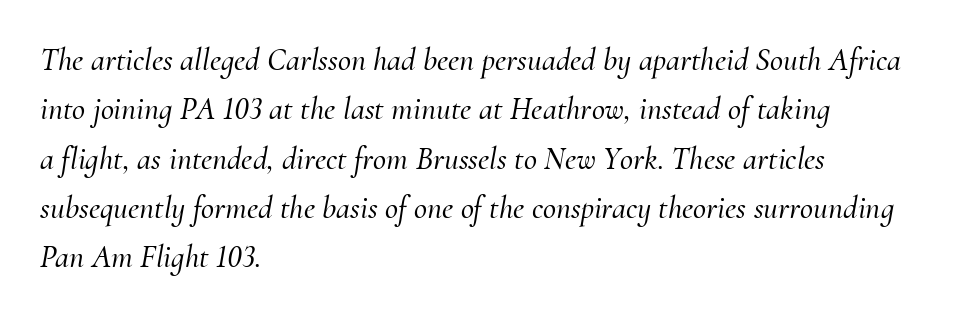
Summary of vertical rhythm: regular, with standard interline spacing. The glyphs are unaccompanied by any horizontal stroke below them. Horizontally, the lines are justified to the leading edge only. This is oblique type, the kind used for emphasis or titles. Old-style or modern, the face here clearly has serifs.
